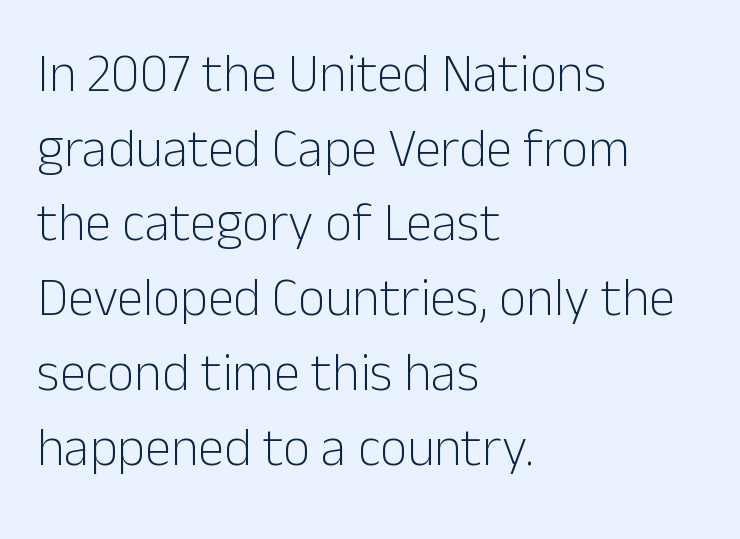
The image shows 53 px light sans-serif type, upright; set left-aligned, normal line spacing (1.41x), normal letter spacing, not underlined; low stroke contrast and a medium x-height.
